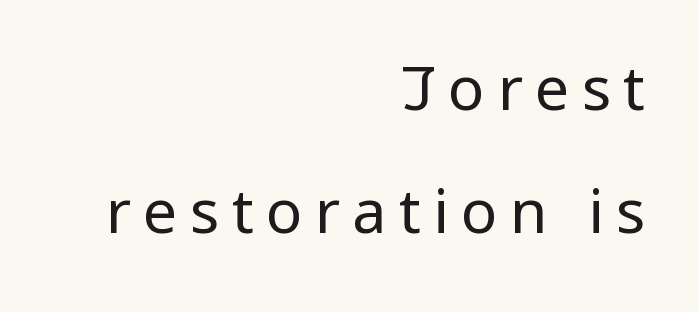
What kind of face is this? One without serifs — a sans. Characters remain perfectly vertical along every line. Counters stay open thanks to moderate or lighter strokes. The space directly below the letters is spotless. Glyph-to-glyph distance is far greater than everyday printed text.
